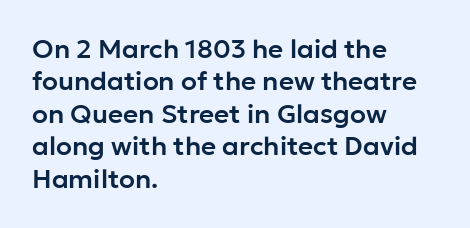
These lines sit exactly where default settings would place them. The letters stand upright; this is a roman face. Typeset ragged right — the left edge is the straight one. Just letters on the line, the space beneath them empty. Caption: standard tracking, unaltered.
